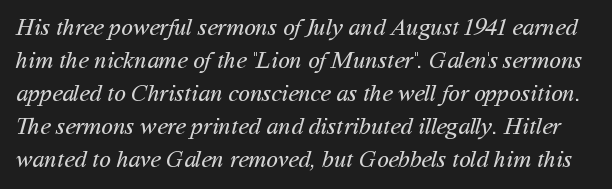
Weight: not bold — regular or lighter. Check the space under the baseline: it is left empty. Reading down the column, the eye jumps a familiar distance to each next line. What stands out about the letter spacing? Nothing — it is the standard amount.
